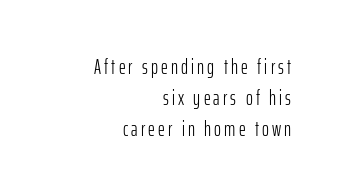
{"italic": "no", "bold": "no", "underline": "no", "align": "right", "line_spacing": "normal", "line_spacing_ratio": 1.47, "glyph_px": 21}
